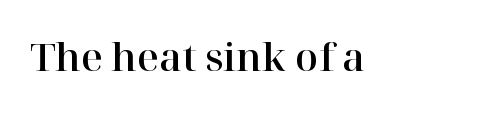
{"serif": "yes", "italic": "no", "width": "normal", "stroke_contrast": "high", "x_height": "medium", "monospaced": "no", "underline": "no", "letter_spacing": "normal", "letter_spacing_em": 0.0, "glyph_px": 38}
